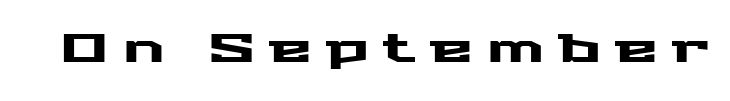
This sample has the flowing, uneven cadence of proportional lettering. Posture: straight, roman, zero tilt. The characters display no serif detailing; their extremities are plain. The rendering inserts visible extra space after every character.
